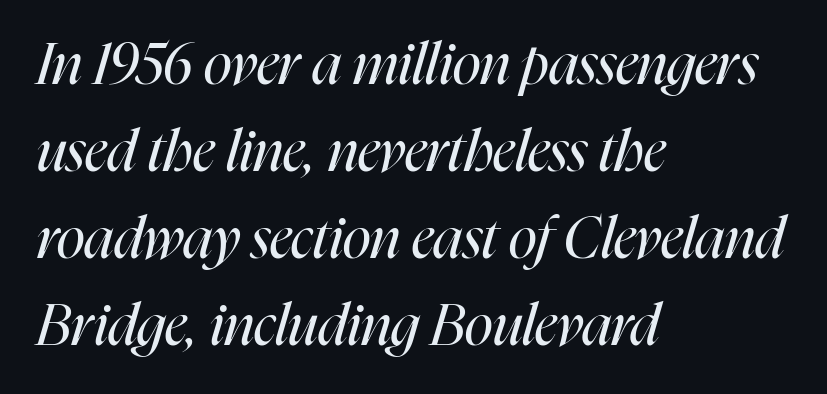
Q: Is the text bold? A: No.
Q: Is the text italic (slanted)? A: Yes, it leans right by about 16 degrees.
Q: Is the text underlined? A: No.
Q: How is the paragraph aligned? A: Left-aligned.
Q: Is the spacing between letters normal or unusually wide? A: Normal.
Q: Is the spacing between lines tight, normal or loose? A: Normal.
Q: Width (condensed, normal, or wide)? A: Condensed.
Q: Stroke contrast? A: High.
Q: x-height? A: Medium.
Q: Monospaced? A: No.
